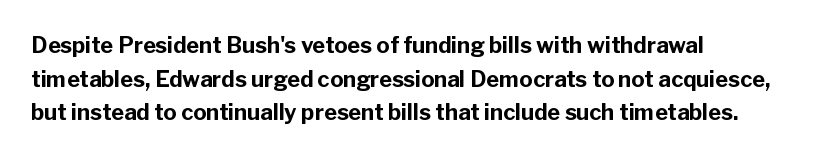
{"italic": "no", "bold": "yes", "underline": "no", "align": "left", "line_spacing": "normal", "line_spacing_ratio": 1.53, "letter_spacing": "normal", "letter_spacing_em": 0.0, "glyph_px": 22}
